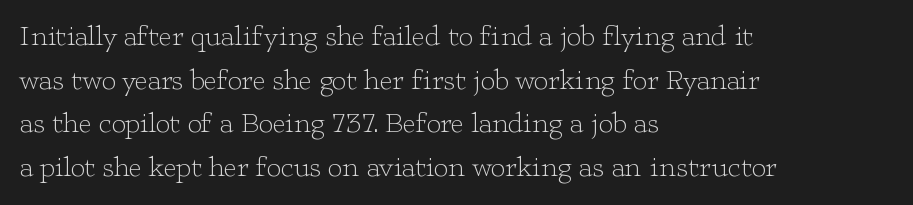
The image shows 28 px light, wide serif type, upright; set left-aligned, normal line spacing (1.56x), normal letter spacing, not underlined; low stroke contrast and a medium x-height.
